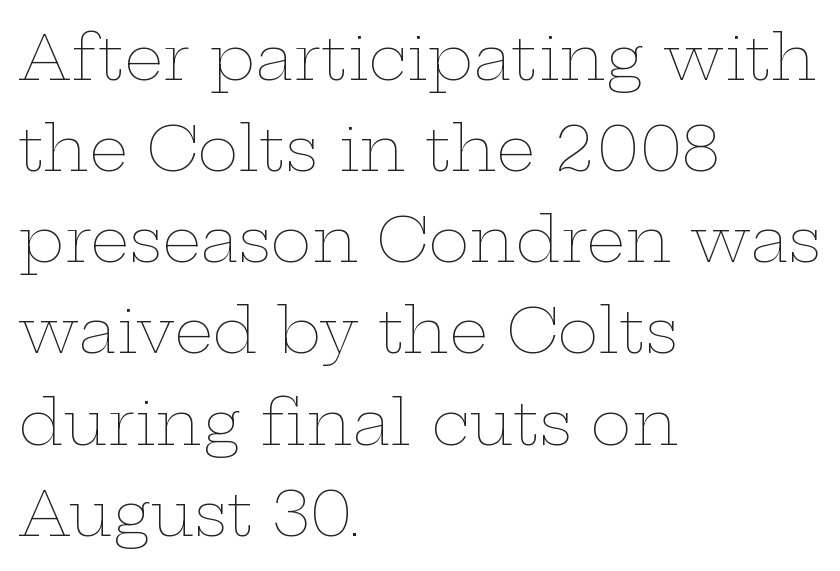
What's the leading like? Ordinary, nothing unusual. Rendered with straight, roman letterforms. Spacing between characters is what you'd get straight out of the box. Underlining? Definitely not there. Which margin do the lines hug? The left one — the right edge is uneven.
